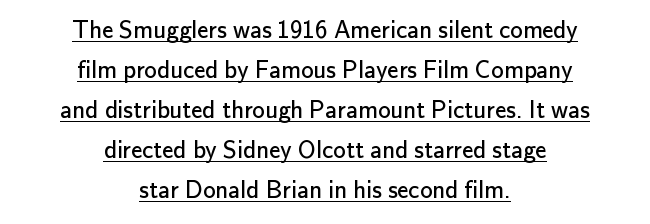
The image shows 25 px text type, upright; set centered, normal line spacing (1.6x), normal letter spacing, underlined.
